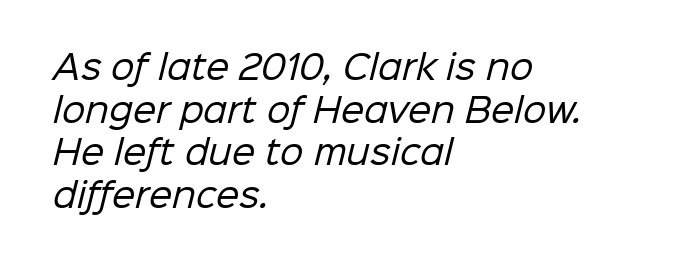
Compared with typical paragraphs, the rows here are spaced about the same. You can tell from the bare stems that sans-serif type was used. These lines are rendered in a variable-pitch font. Descender tails drop into unmarked territory.
